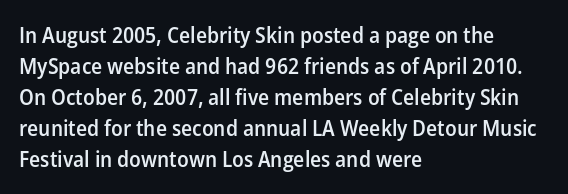
The image shows 22 px text type, upright; set left-aligned, normal line spacing (1.41x), normal letter spacing, not underlined.
